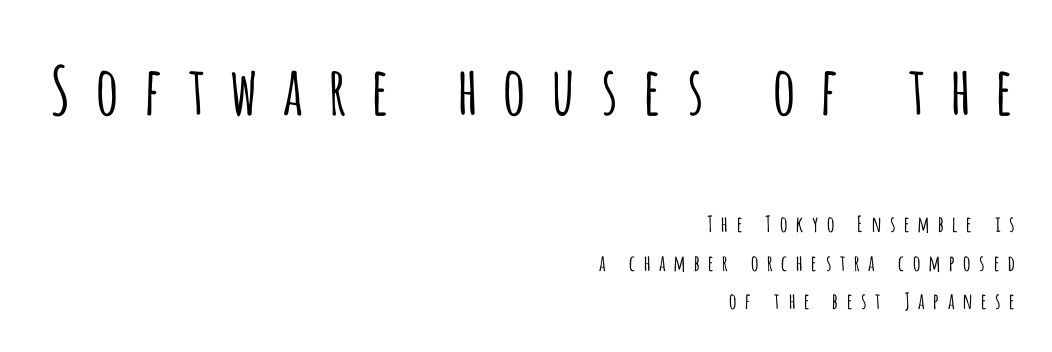
The image shows 66 px light, condensed sans-serif type, upright; set right-aligned, line spacing 1.76x, unusually wide letter spacing (+0.31 em), not underlined; the first (top) block is 3.0x larger; low stroke contrast and a large x-height.
